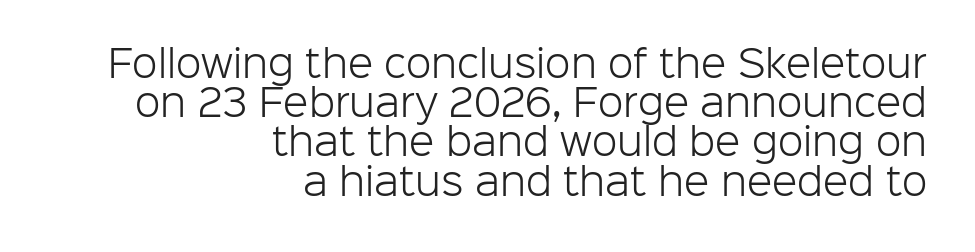
Decoration check: the copy has no underline. Notice how the passage keeps a crisp vertical edge on the right only. This sample has the flowing, uneven cadence of proportional lettering. Regarding serifs, this sample does without them. Weight class: somewhere from thin through regular.
